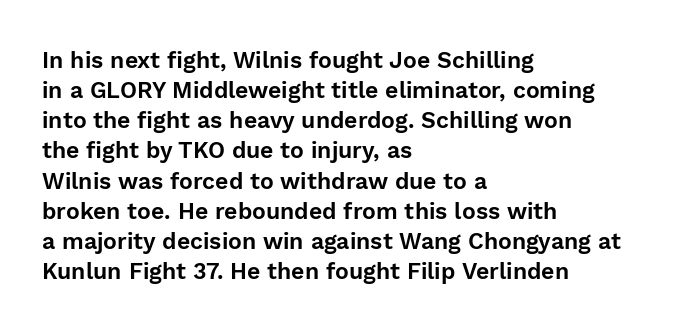
{"italic": "no", "underline": "no", "align": "left", "line_spacing": "normal", "line_spacing_ratio": 1.31, "letter_spacing": "normal", "letter_spacing_em": 0.0, "glyph_px": 23}
